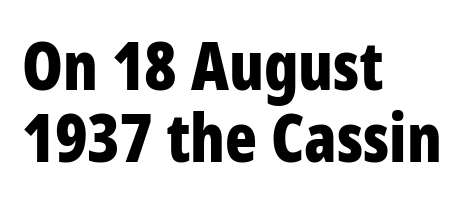
Q: Is the text bold? A: Yes.
Q: Is the text italic (slanted)? A: No, it is upright.
Q: Is the typeface a serif or a sans-serif typeface? A: Sans-serif.
Q: Is the text underlined? A: No.
Q: How is the paragraph aligned? A: Left-aligned.
Q: Is the spacing between letters normal or unusually wide? A: Normal.
Q: Is the spacing between lines tight, normal or loose? A: Tight.
Q: Width (condensed, normal, or wide)? A: Condensed.
Q: Stroke contrast? A: Low.
Q: x-height? A: Large.
Q: Monospaced? A: No.
